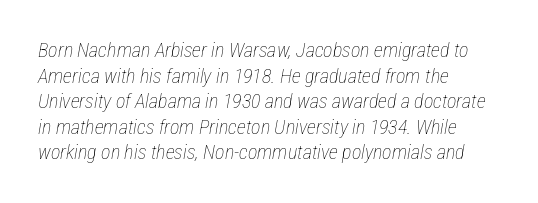
{"italic": "yes", "lean": "right", "slant_degrees": 12, "bold": "no", "underline": "no", "align": "left", "line_spacing": "normal", "line_spacing_ratio": 1.28, "letter_spacing": "normal", "letter_spacing_em": 0.0, "glyph_px": 20}
